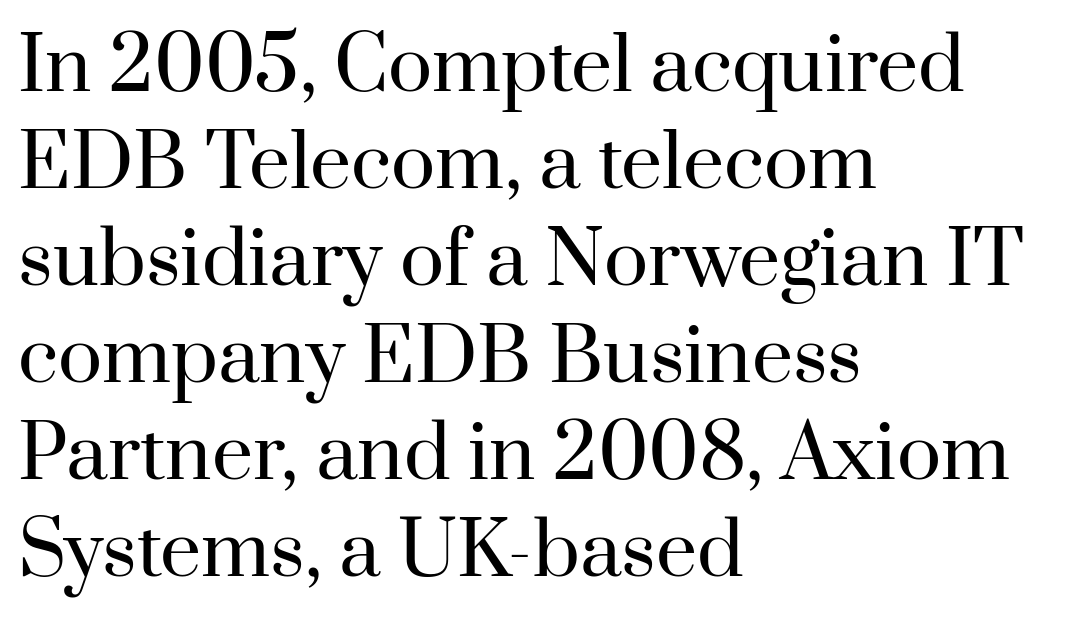
{"serif": "yes", "italic": "no", "bold": "no", "weight": "regular", "width": "normal", "stroke_contrast": "high", "x_height": "small", "monospaced": "no", "underline": "no", "align": "left", "line_spacing": "normal", "line_spacing_ratio": 1.33, "letter_spacing": "normal", "letter_spacing_em": 0.0, "glyph_px": 73}
